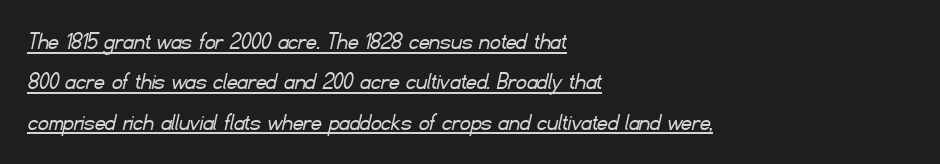
Q: Is the text bold? A: No.
Q: Is the text underlined? A: Yes.
Q: How is the paragraph aligned? A: Left-aligned.
Q: Is the spacing between letters normal or unusually wide? A: Normal.
Q: Is the spacing between lines tight, normal or loose? A: Normal.
